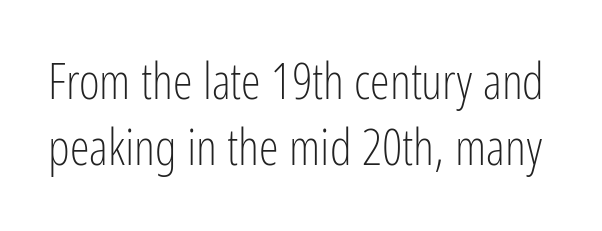
Quick note: underline off. Varying glyph widths throughout — classic text-font behaviour. Type style note: lacks serifs. Is the letter spacing exaggerated? No — it looks like the ordinary default.
